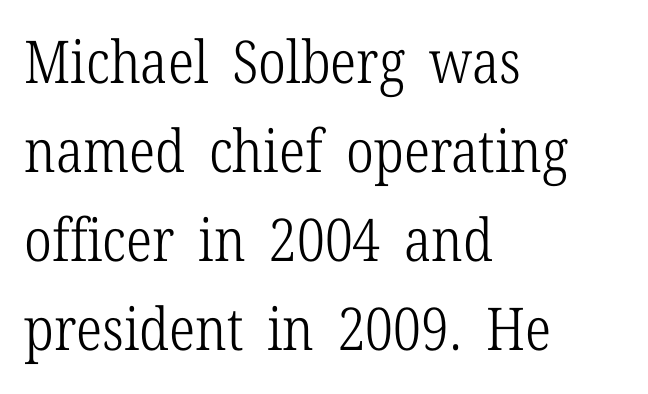
The weight would be labelled regular, book, light, or lighter still. The face used here is seriffed, in the tradition of book romans. A typesetter would call this proportional, since set widths differ per character. The string is rendered with underlining switched off. The lettering stays uniformly vertical, giving the passage a roman look.
